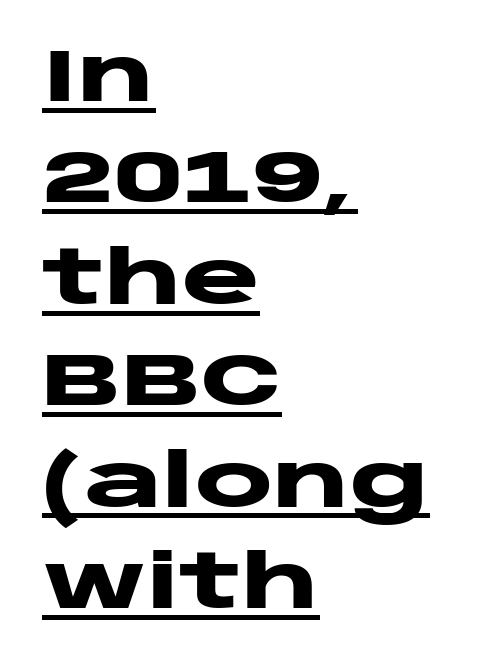
The image shows 74 px heavy, wide sans-serif type, upright; set left-aligned, normal line spacing (1.37x), normal letter spacing, underlined; low stroke contrast and a large x-height.
